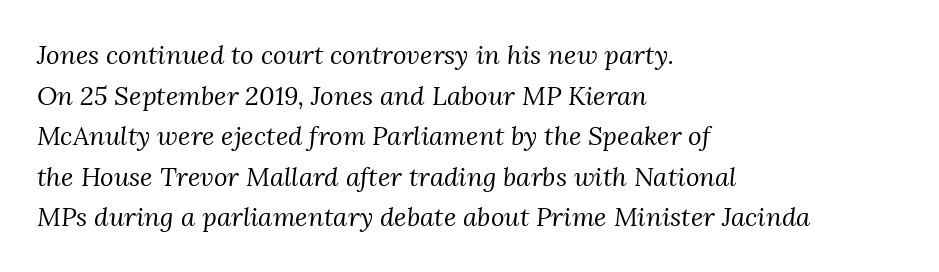
Q: Is the text bold? A: No.
Q: Is the text italic (slanted)? A: Yes, it leans right by about 3 degrees.
Q: Is the text underlined? A: No.
Q: How is the paragraph aligned? A: Left-aligned.
Q: Is the spacing between letters normal or unusually wide? A: Normal.
Q: Is the spacing between lines tight, normal or loose? A: Normal.
